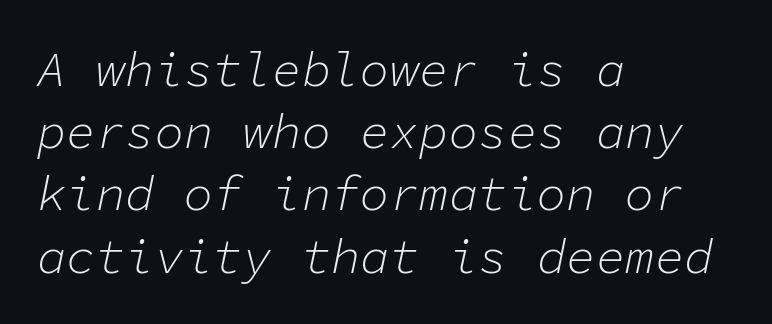
The image shows 49 px light type, italic (leaning right), monospaced; set left-aligned, normal line spacing (1.27x), normal letter spacing, not underlined; low stroke contrast and a medium x-height.
